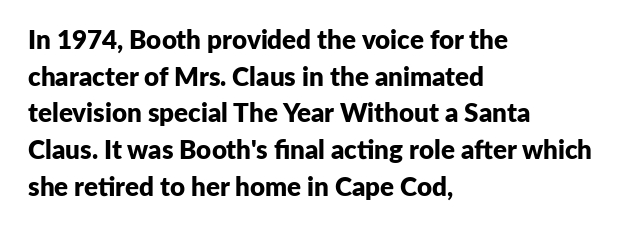
The image shows 26 px bold type, upright; set left-aligned, normal line spacing (1.41x), normal letter spacing, not underlined.
